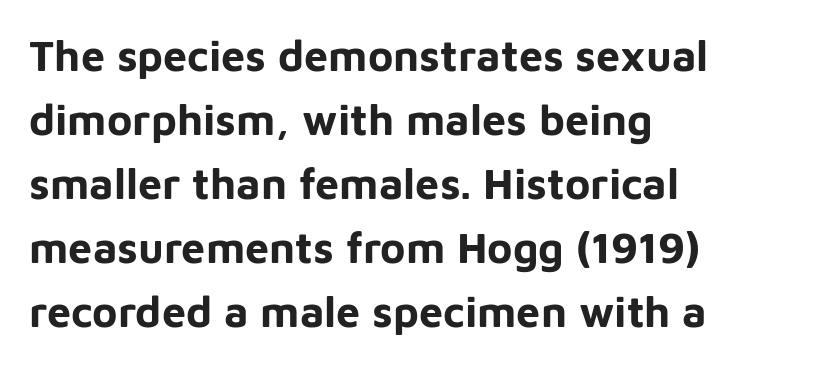
The image shows 43 px bold sans-serif type, upright; set left-aligned, normal line spacing (1.49x), normal letter spacing, not underlined; low stroke contrast and a medium x-height.
